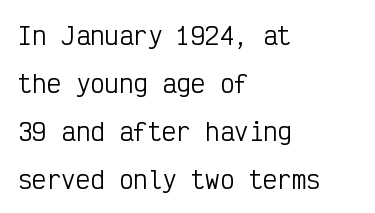
The lettering stays uniformly vertical, giving the passage a roman look. The line texture is even and compact thanks to regular tracking. What's the leading like? Stretched, with rows far apart. Any mark beneath the type? The region is blank.
